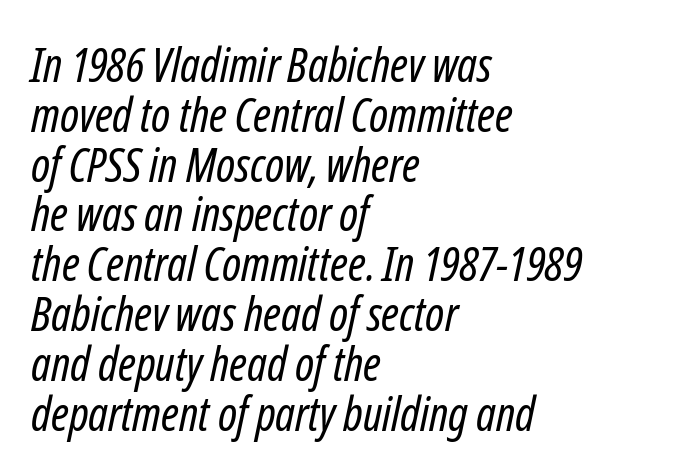
Q: Is the text bold? A: No.
Q: Is the text italic (slanted)? A: Yes, it leans right by about 12 degrees.
Q: Is the text underlined? A: No.
Q: How is the paragraph aligned? A: Left-aligned.
Q: Is the spacing between letters normal or unusually wide? A: Normal.
Q: Is the spacing between lines tight, normal or loose? A: Tight.
Q: Width (condensed, normal, or wide)? A: Condensed.
Q: Stroke contrast? A: Low.
Q: x-height? A: Medium.
Q: Monospaced? A: No.
